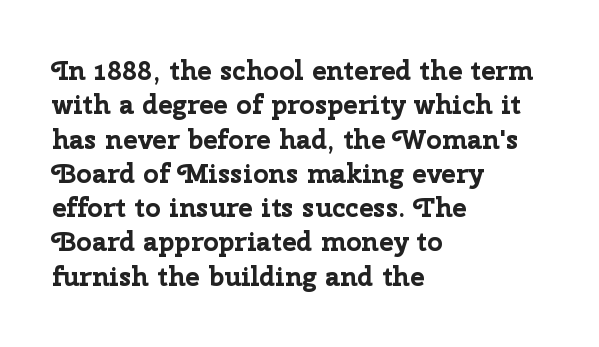
The image shows 27 px bold type, upright; set left-aligned, normal line spacing (1.27x), normal letter spacing, not underlined.
